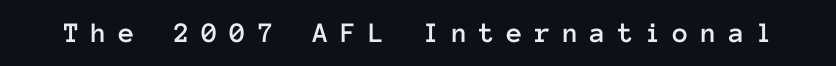
The image shows 29 px text type, upright, monospaced; set unusually wide letter spacing (+0.41 em), not underlined; low stroke contrast and a medium x-height.
